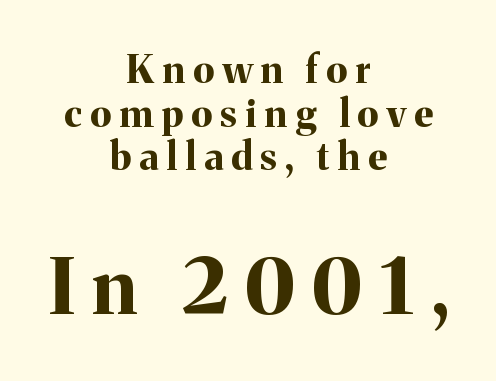
Every row of glyphs is offset so its center matches the block's center. The glyphs are unaccompanied by any horizontal stroke below them. You can tell it's not italic because the verticals are truly vertical. This rendering widens character spacing well past its baseline value. Larger block? The one below; the one above is distinctly smaller.
